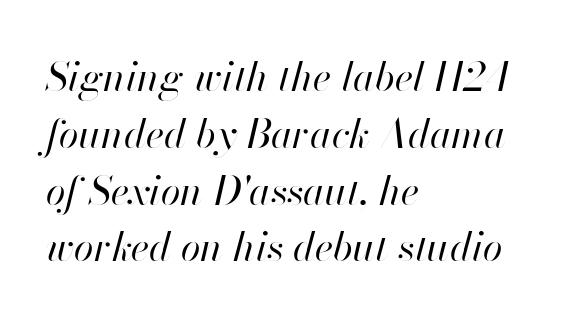
No chunkiness to these letters — they're not bold. Looking at the ascenders, they clearly lean. Notice how descenders clear the ascenders below comfortably — that's standard leading. These lines are set flush left with a ragged right edge. Proportional: the letters do not fall into vertical columns. Honestly, there is no underline to notice here at all.
